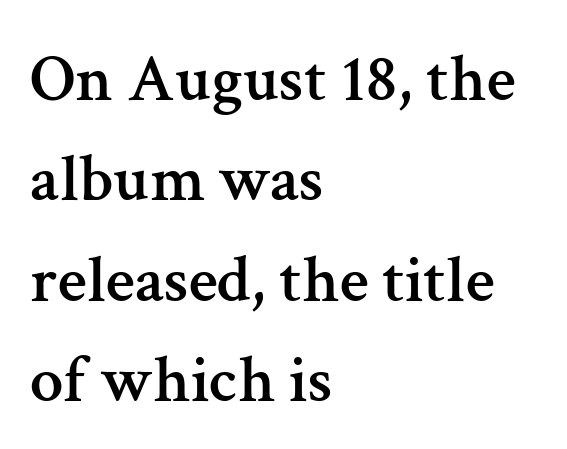
{"serif": "yes", "italic": "no", "width": "normal", "stroke_contrast": "medium", "x_height": "medium", "monospaced": "no", "underline": "no", "align": "left", "line_spacing": "normal", "line_spacing_ratio": 1.5, "letter_spacing": "normal", "letter_spacing_em": 0.0, "glyph_px": 67}
